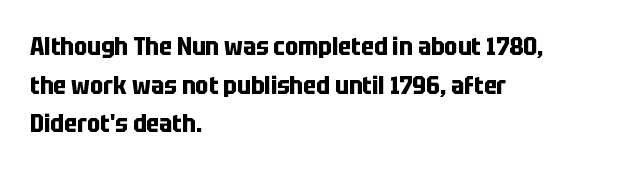
The image shows 25 px bold type, upright; set left-aligned, normal line spacing (1.55x), normal letter spacing, not underlined.
